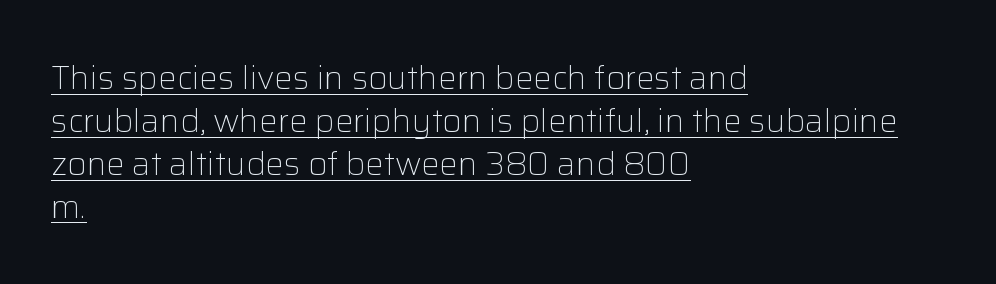
Q: Is the text bold? A: No.
Q: Is the text italic (slanted)? A: No, it is upright.
Q: Is the typeface a serif or a sans-serif typeface? A: Sans-serif.
Q: Is the text underlined? A: Yes.
Q: How is the paragraph aligned? A: Left-aligned.
Q: Is the spacing between letters normal or unusually wide? A: Normal.
Q: Is the spacing between lines tight, normal or loose? A: Normal.
Q: Width (condensed, normal, or wide)? A: Normal.
Q: Stroke contrast? A: Low.
Q: x-height? A: Medium.
Q: Monospaced? A: No.
